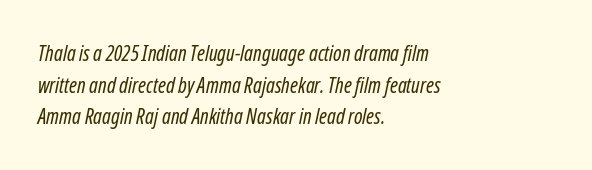
The vertical gap from one line to the next is medium. The space directly below the letters is spotless. The face looks like a standard text weight, possibly lighter. The lines in this sample share a left origin and differ only in where they stop. This sample uses an oblique cut, with every glyph tilted off the vertical. Observe the ordinary spacing: letters are neighbours, not strangers.
